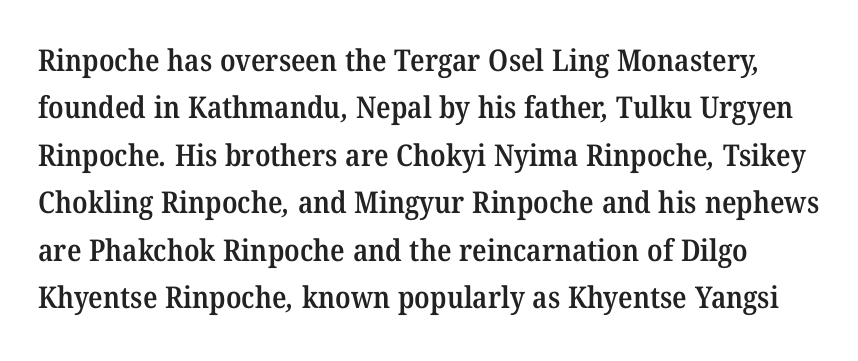
Q: Is the text bold? A: Semi-bold.
Q: Is the typeface a serif or a sans-serif typeface? A: Serif.
Q: Is the text underlined? A: No.
Q: Is the spacing between letters normal or unusually wide? A: Normal.
Q: Is the spacing between lines tight, normal or loose? A: Normal.
Q: Width (condensed, normal, or wide)? A: Normal.
Q: Stroke contrast? A: Medium.
Q: x-height? A: Medium.
Q: Monospaced? A: No.
